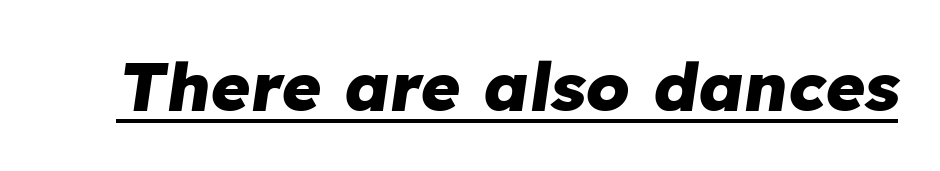
{"italic": "yes", "lean": "right", "slant_degrees": 8, "bold": "yes", "weight": "heavy", "width": "normal", "stroke_contrast": "low", "x_height": "medium", "monospaced": "no", "underline": "yes", "letter_spacing": "normal", "letter_spacing_em": 0.0, "glyph_px": 68}
